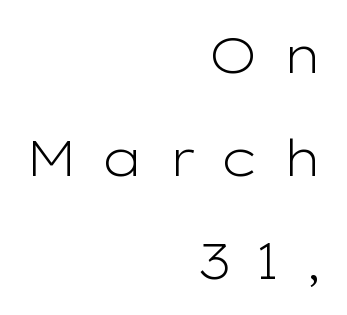
Q: Is the text bold? A: No.
Q: Is the text italic (slanted)? A: No, it is upright.
Q: Is the typeface a serif or a sans-serif typeface? A: Sans-serif.
Q: Is the text underlined? A: No.
Q: How is the paragraph aligned? A: Right-aligned.
Q: Is the spacing between letters normal or unusually wide? A: Unusually wide.
Q: Is the spacing between lines tight, normal or loose? A: Loose.
Q: Width (condensed, normal, or wide)? A: Wide.
Q: Stroke contrast? A: Low.
Q: x-height? A: Medium.
Q: Monospaced? A: No.
